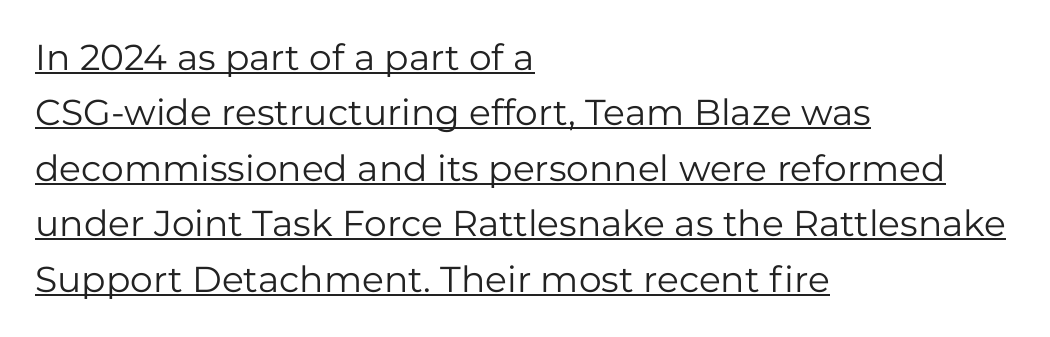
{"serif": "no", "italic": "no", "bold": "no", "weight": "regular", "width": "normal", "stroke_contrast": "low", "x_height": "medium", "monospaced": "no", "underline": "yes", "align": "left", "line_spacing": "normal", "line_spacing_ratio": 1.54, "letter_spacing": "normal", "letter_spacing_em": 0.0, "glyph_px": 36}
